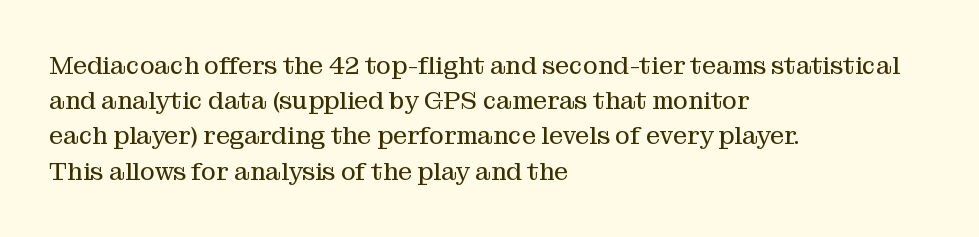
Q: Is the text bold? A: No.
Q: Is the text italic (slanted)? A: No, it is upright.
Q: Is the text underlined? A: No.
Q: How is the paragraph aligned? A: Left-aligned.
Q: Is the spacing between letters normal or unusually wide? A: Normal.
Q: Is the spacing between lines tight, normal or loose? A: Normal.
